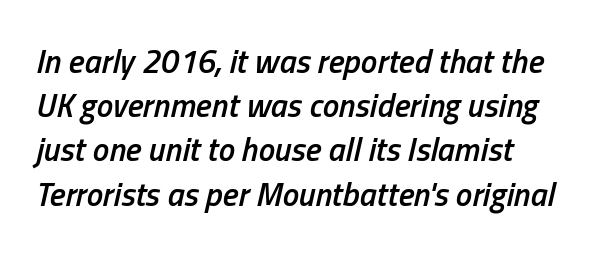
Q: Is the text bold? A: Semi-bold.
Q: Is the text italic (slanted)? A: Yes, it leans right by about 13 degrees.
Q: Is the text underlined? A: No.
Q: Is the spacing between letters normal or unusually wide? A: Normal.
Q: Is the spacing between lines tight, normal or loose? A: Normal.
Q: Width (condensed, normal, or wide)? A: Condensed.
Q: Stroke contrast? A: Low.
Q: x-height? A: Medium.
Q: Monospaced? A: No.
